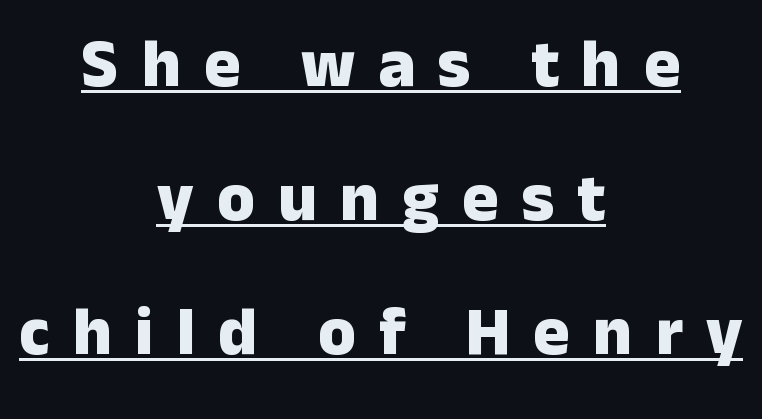
The text block is weighted toward neither margin, spreading evenly from the middle. You'd pick this weight for a headline — it's a proper bold. Spacing between characters has been opened up far beyond the box default. Widely set lines give the paragraph a tall, airy silhouette. A typesetter would call this proportional, since set widths differ per character. A typographer would call this underscored text.
